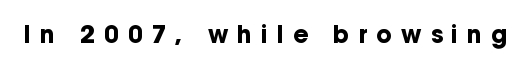
Heft: maximum for text — a bold. The tracking jumps out immediately: characters are airy and widely separated. The lettering stays uniformly vertical, giving the passage a roman look. The passage shown is not underscored anywhere.
